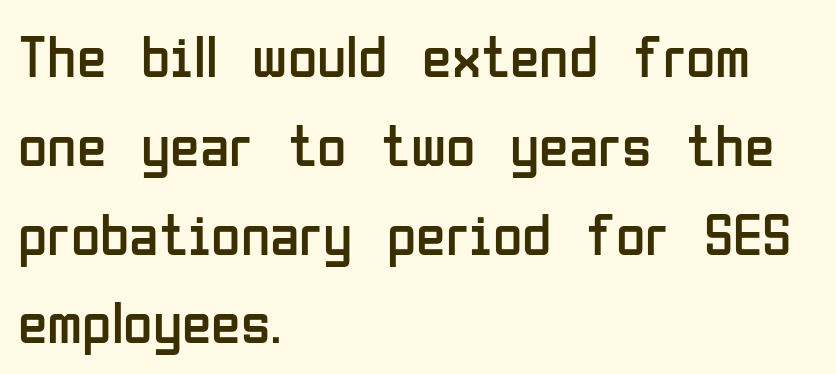
{"serif": "no", "italic": "no", "bold": "no", "weight": "regular", "width": "condensed", "stroke_contrast": "low", "x_height": "medium", "monospaced": "no", "underline": "no", "align": "left", "line_spacing": "normal", "line_spacing_ratio": 1.48, "letter_spacing": "normal", "letter_spacing_em": 0.0, "glyph_px": 60}
